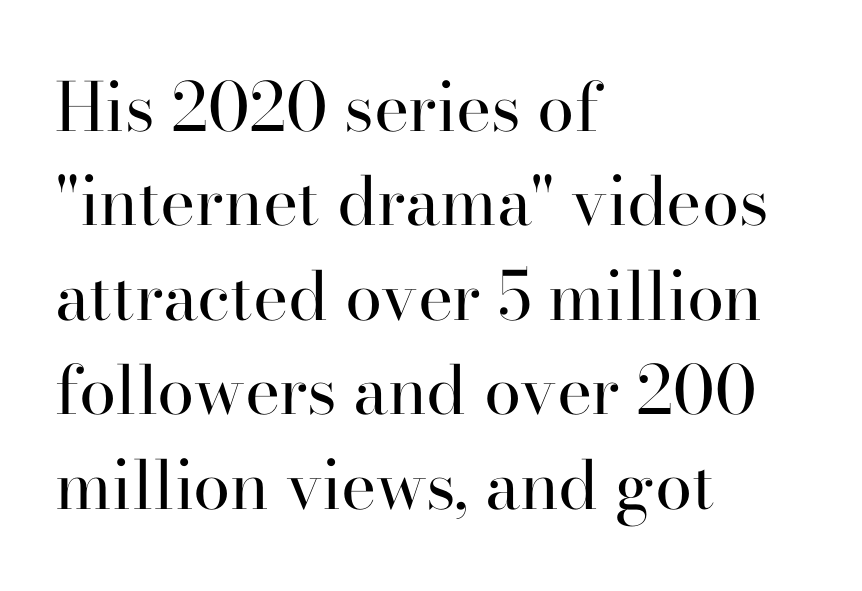
{"serif": "yes", "italic": "no", "bold": "no", "weight": "regular", "width": "normal", "stroke_contrast": "high", "x_height": "small", "monospaced": "no", "underline": "no", "align": "left", "line_spacing": "normal", "line_spacing_ratio": 1.41, "letter_spacing": "normal", "letter_spacing_em": 0.0, "glyph_px": 67}
